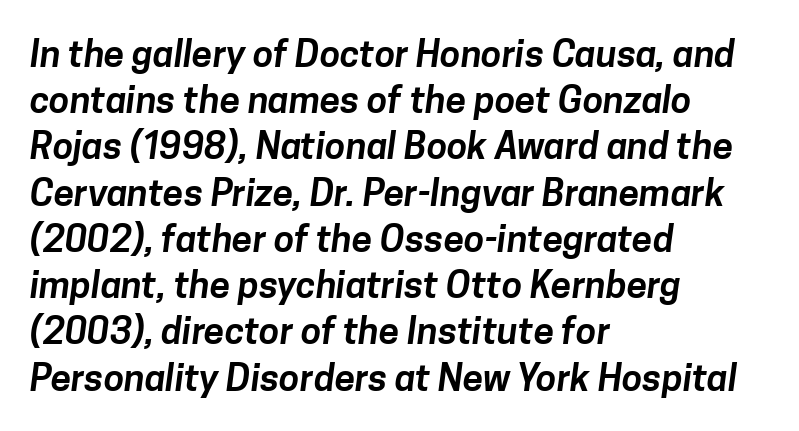
{"serif": "no", "width": "normal", "stroke_contrast": "low", "x_height": "medium", "monospaced": "no", "underline": "no", "align": "left", "line_spacing": "normal", "line_spacing_ratio": 1.25, "letter_spacing": "normal", "letter_spacing_em": 0.0, "glyph_px": 37}
